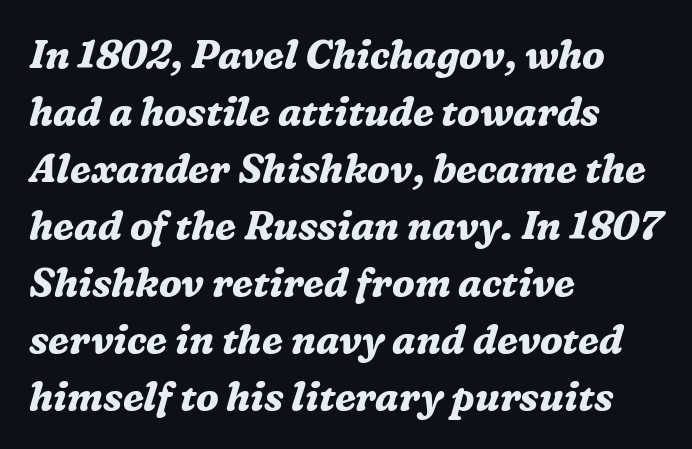
The image shows 39 px bold serif type, italic (leaning right); set left-aligned, normal line spacing (1.46x), normal letter spacing, not underlined; medium stroke contrast and a medium x-height.
